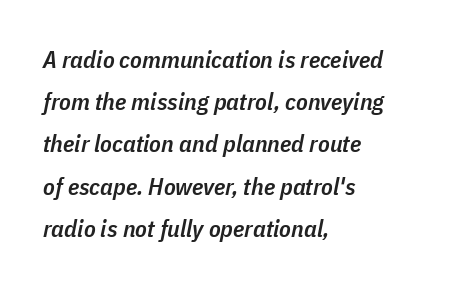
Every letter is mildly thick-stroked: semibold rather than bold. This rendering uses left alignment, leaving the right contour irregular. The space beneath each line is pristine and unruled. Characters are canted at an angle relative to the baseline's perpendicular.
